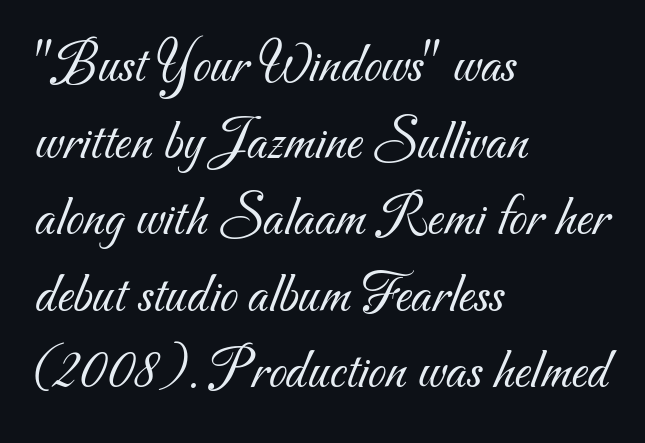
The image shows 58 px light sans-serif type; set left-aligned, normal line spacing (1.32x), normal letter spacing, not underlined; medium stroke contrast and a small x-height.
